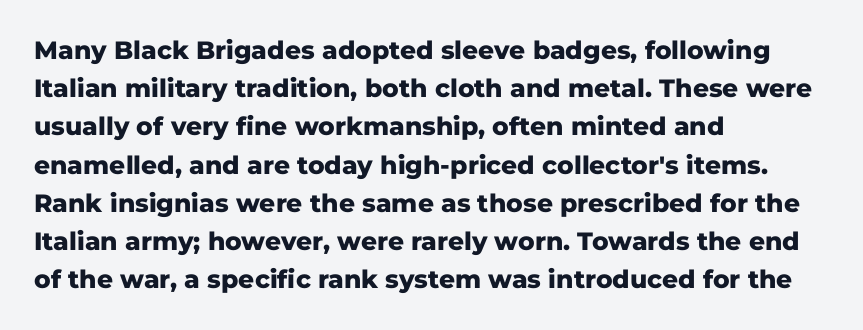
Q: Is the text bold? A: Yes.
Q: Is the text italic (slanted)? A: No, it is upright.
Q: Is the text underlined? A: No.
Q: How is the paragraph aligned? A: Left-aligned.
Q: Is the spacing between letters normal or unusually wide? A: Normal.
Q: Is the spacing between lines tight, normal or loose? A: Normal.
